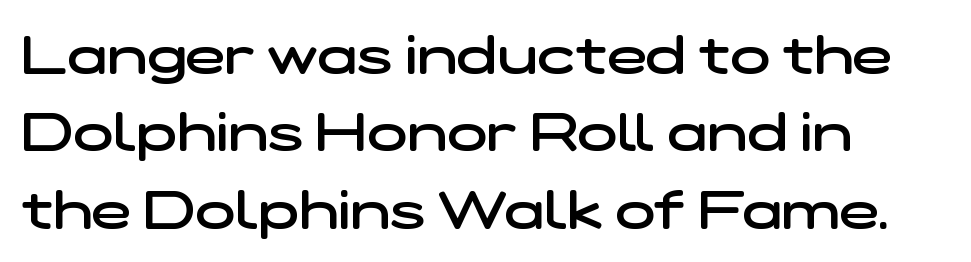
Q: Is the text bold? A: Semi-bold.
Q: Is the typeface a serif or a sans-serif typeface? A: Sans-serif.
Q: Is the text underlined? A: No.
Q: How is the paragraph aligned? A: Left-aligned.
Q: Is the spacing between letters normal or unusually wide? A: Normal.
Q: Is the spacing between lines tight, normal or loose? A: Normal.
Q: Width (condensed, normal, or wide)? A: Wide.
Q: Stroke contrast? A: Low.
Q: x-height? A: Medium.
Q: Monospaced? A: No.
